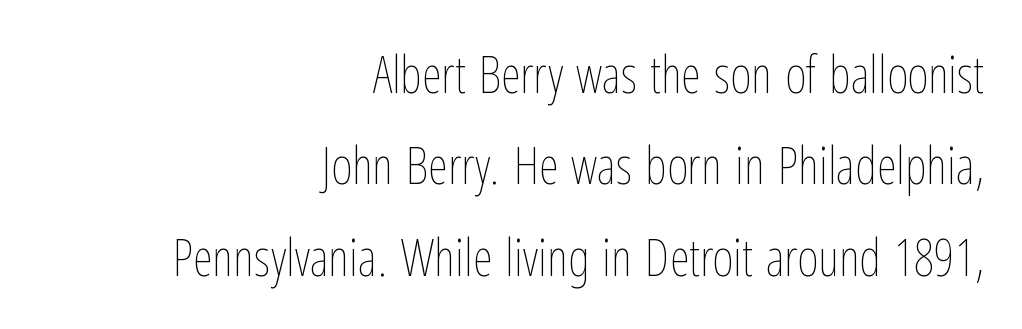
{"italic": "no", "bold": "no", "weight": "thin", "width": "condensed", "stroke_contrast": "low", "x_height": "medium", "monospaced": "no", "underline": "no", "align": "right", "line_spacing_ratio": 1.79, "letter_spacing": "normal", "letter_spacing_em": 0.0, "glyph_px": 51}
